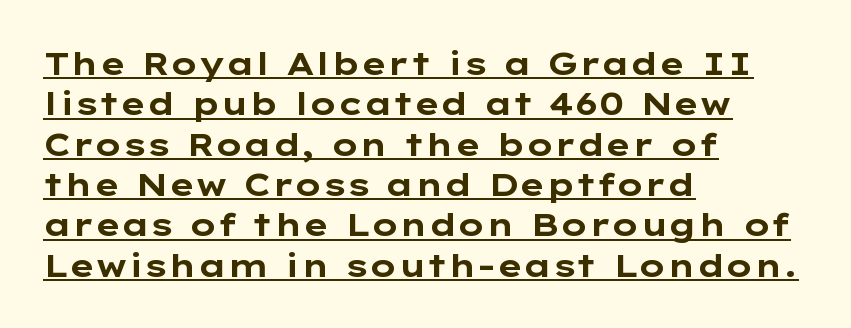
Regarding leading, the lines here are spaced in the standard way. The letterforms sit shoulder to shoulder at normal distance. Italic? Not at all — the glyphs are vertical. Proportional: the letters do not fall into vertical columns.
